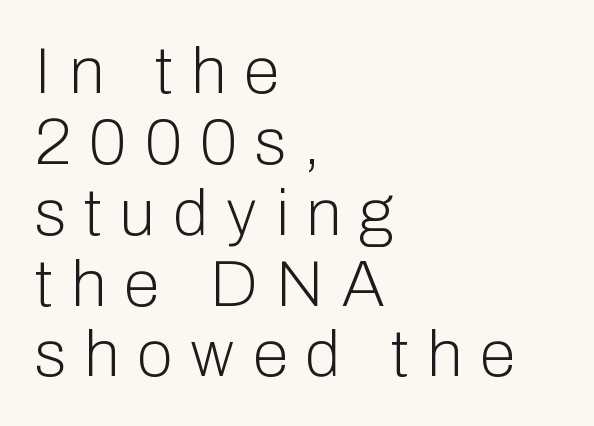
The image shows 65 px light sans-serif type, upright; set left-aligned, tight line spacing (1.09x), unusually wide letter spacing (+0.28 em), not underlined; low stroke contrast and a medium x-height.
